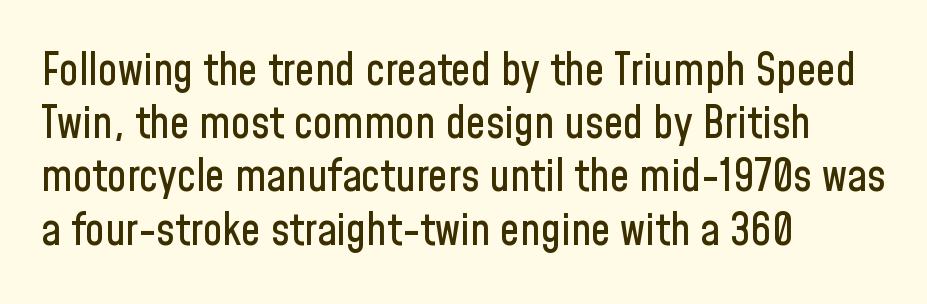
{"serif": "no", "italic": "no", "width": "condensed", "stroke_contrast": "low", "x_height": "medium", "monospaced": "no", "underline": "no", "align": "left", "line_spacing_ratio": 1.21, "letter_spacing": "normal", "letter_spacing_em": 0.0, "glyph_px": 44}
